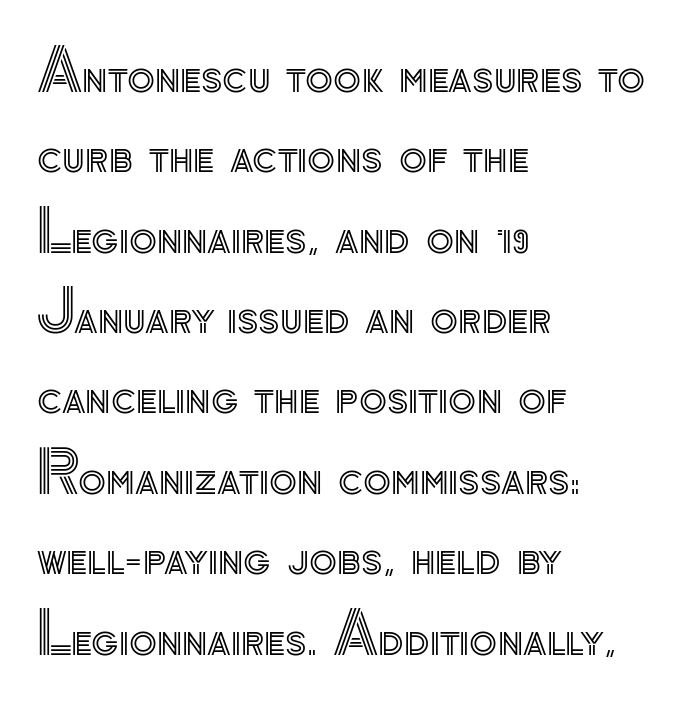
Q: Is the text italic (slanted)? A: No, it is upright.
Q: Is the text underlined? A: No.
Q: How is the paragraph aligned? A: Left-aligned.
Q: Is the spacing between letters normal or unusually wide? A: Normal.
Q: Is the spacing between lines tight, normal or loose? A: Normal.
Q: Width (condensed, normal, or wide)? A: Normal.
Q: x-height? A: Small.
Q: Monospaced? A: No.
